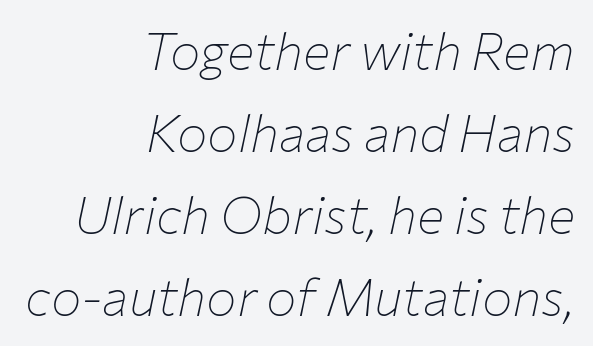
If you measured baseline to baseline, you'd find a middling distance. Typeset ragged left — the right edge is the straight one. Note the varied advance widths — an 'i' is clearly narrower than an 'm'. Is the letter spacing exaggerated? No — it looks like the ordinary default.
